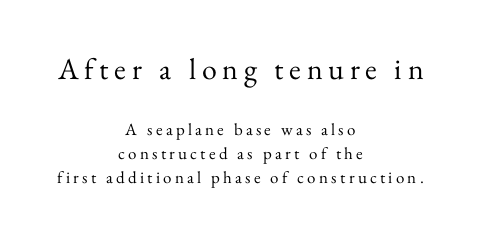
{"serif": "yes", "italic": "no", "bold": "no", "weight": "regular", "width": "normal", "stroke_contrast": "medium", "x_height": "small", "monospaced": "no", "underline": "no", "align": "center", "line_spacing": "normal", "line_spacing_ratio": 1.4, "larger_block": "first", "size_ratio": 1.76, "glyph_px": 30}
